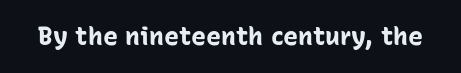
{"italic": "no", "bold": "yes", "underline": "no", "letter_spacing": "normal", "letter_spacing_em": 0.0, "glyph_px": 25}
